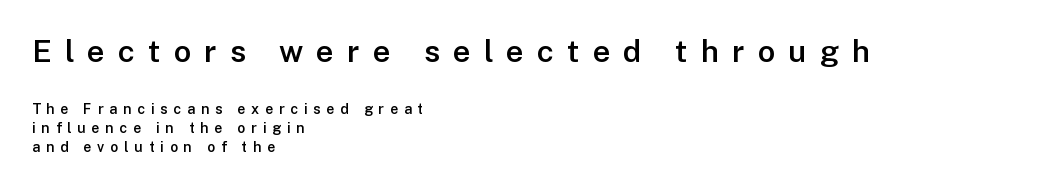
The image shows 31 px semibold sans-serif type, upright; set left-aligned, normal line spacing (1.38x), unusually wide letter spacing (+0.42 em), not underlined; the first (top) block is 2.21x larger; low stroke contrast and a medium x-height.
